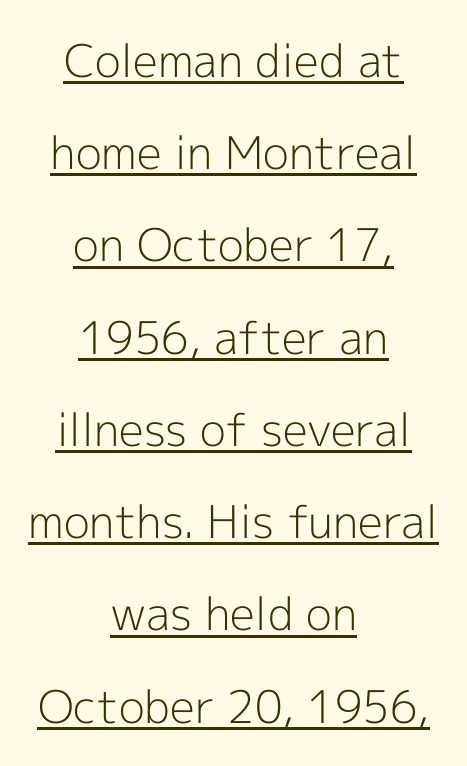
Every character sits straight up, as roman type does. No extra ink here — the face is not bold. Visually the block forms a symmetrical silhouette, jagged on both flanks. The rendering keeps characters at their native spacing. The lettering is marked with a stroke running underneath it.
